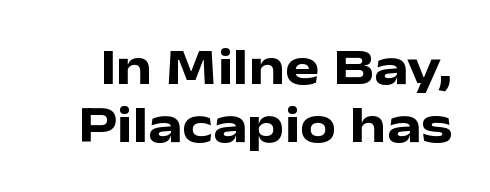
{"serif": "no", "italic": "no", "bold": "yes", "weight": "heavy", "width": "wide", "stroke_contrast": "low", "x_height": "medium", "monospaced": "no", "underline": "no", "line_spacing": "tight", "line_spacing_ratio": 1.14, "letter_spacing": "normal", "letter_spacing_em": 0.0, "glyph_px": 51}
